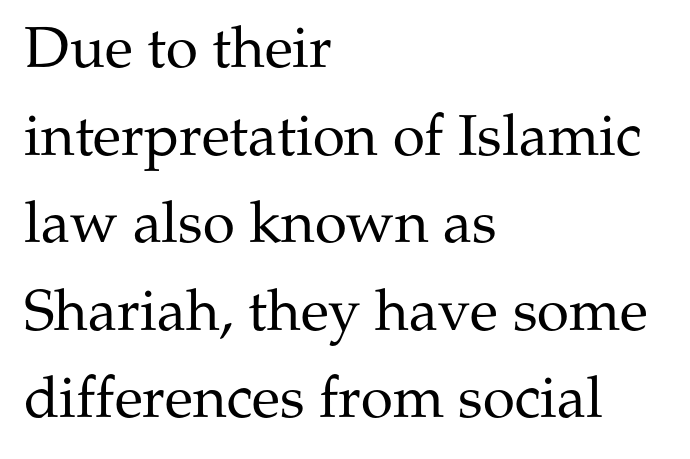
Does extra space separate the letters? No, they use regular spacing. Each letter keeps its own natural width here, so spacing adapts to shape. This is not heavy type; no bold has been used. Compared with typical paragraphs, the rows here are spaced about the same.
